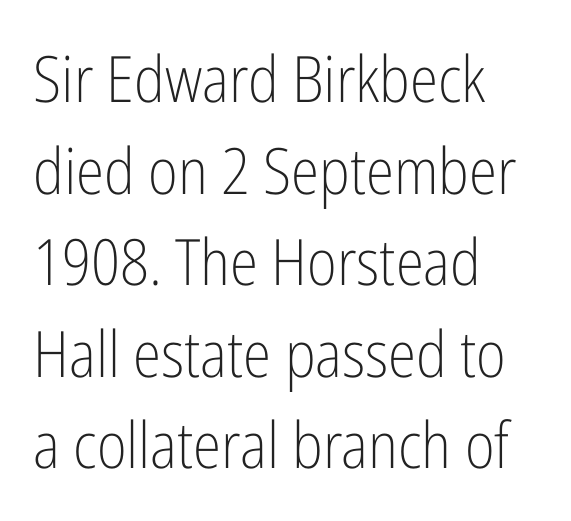
Heaviness? Minimal to ordinary, like unemphasized prose. Italic: no, the glyphs are upright roman. This sample uses plain, unmodified letter spacing. Stroke terminals: plain, sans-serif. Reading down the block, your eye returns to a fixed left position each line. Vertically, the passage feels balanced, rows spaced as you'd expect.
